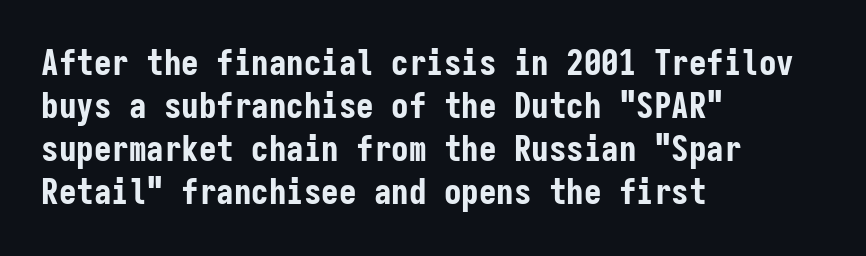
Q: Is the text bold? A: Yes.
Q: Is the text italic (slanted)? A: No, it is upright.
Q: Is the typeface a serif or a sans-serif typeface? A: Sans-serif.
Q: Is the text underlined? A: No.
Q: How is the paragraph aligned? A: Left-aligned.
Q: Is the spacing between letters normal or unusually wide? A: Normal.
Q: Width (condensed, normal, or wide)? A: Condensed.
Q: Stroke contrast? A: Low.
Q: x-height? A: Medium.
Q: Monospaced? A: Yes.
